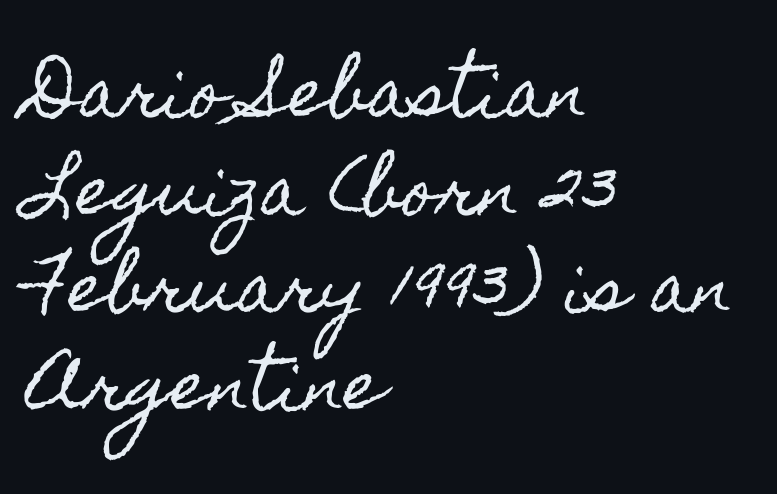
The image shows 66 px condensed type; set left-aligned, normal line spacing (1.48x), normal letter spacing, not underlined; a small x-height.
